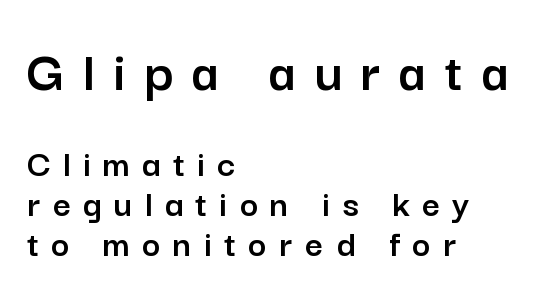
{"serif": "no", "italic": "no", "width": "normal", "stroke_contrast": "low", "x_height": "medium", "monospaced": "no", "underline": "no", "align": "left", "line_spacing": "tight", "line_spacing_ratio": 1.02, "letter_spacing": "wide", "letter_spacing_em": 0.32, "larger_block": "first", "size_ratio": 1.51, "glyph_px": 59}
